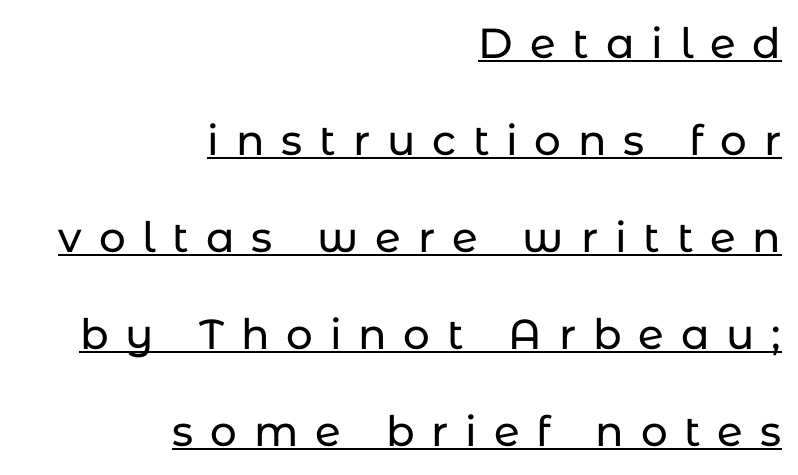
The image shows 42 px sans-serif type, upright; set right-aligned, loose line spacing (2.31x), unusually wide letter spacing (+0.4 em), underlined; low stroke contrast and a medium x-height.
